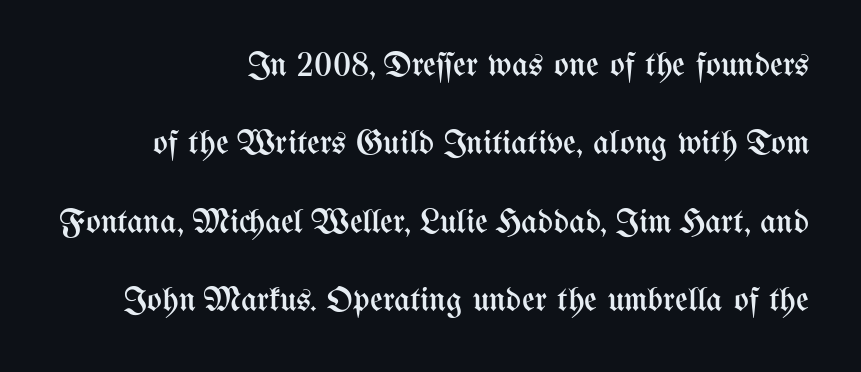
Q: Is the text bold? A: No.
Q: Is the text italic (slanted)? A: No, it is upright.
Q: Is the text underlined? A: No.
Q: How is the paragraph aligned? A: Right-aligned.
Q: Is the spacing between letters normal or unusually wide? A: Normal.
Q: Is the spacing between lines tight, normal or loose? A: Loose.
Q: Width (condensed, normal, or wide)? A: Condensed.
Q: Stroke contrast? A: Medium.
Q: x-height? A: Medium.
Q: Monospaced? A: No.
